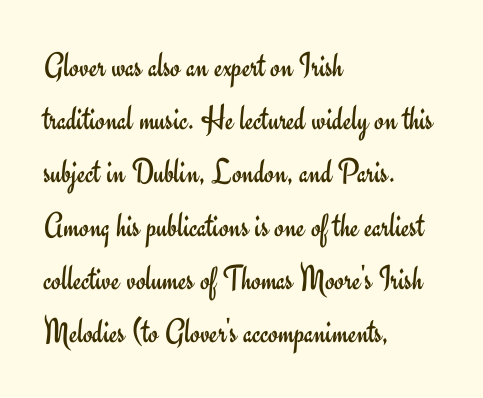
{"serif": "no", "bold": "no", "weight": "regular", "width": "normal", "stroke_contrast": "low", "x_height": "small", "monospaced": "no", "underline": "no", "align": "left", "line_spacing": "normal", "line_spacing_ratio": 1.52, "letter_spacing": "normal", "letter_spacing_em": 0.0, "glyph_px": 35}
